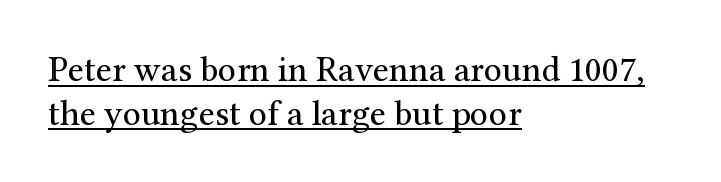
Q: Is the text bold? A: No.
Q: Is the text italic (slanted)? A: No, it is upright.
Q: Is the typeface a serif or a sans-serif typeface? A: Serif.
Q: Is the text underlined? A: Yes.
Q: How is the paragraph aligned? A: Left-aligned.
Q: Is the spacing between letters normal or unusually wide? A: Normal.
Q: Width (condensed, normal, or wide)? A: Normal.
Q: Stroke contrast? A: Medium.
Q: x-height? A: Medium.
Q: Monospaced? A: No.
